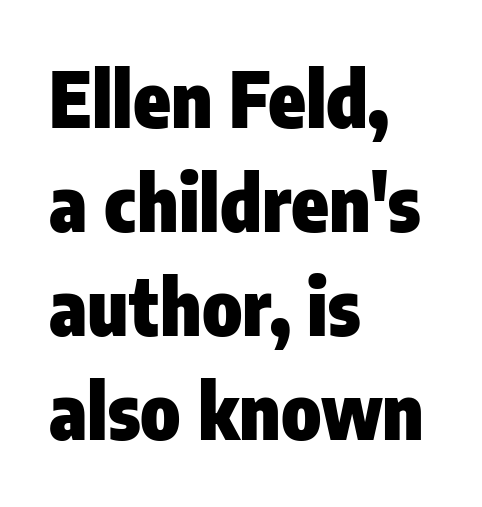
The image shows 76 px heavy, condensed sans-serif type, upright; set left-aligned, normal line spacing (1.37x), normal letter spacing, not underlined; low stroke contrast and a medium x-height.
